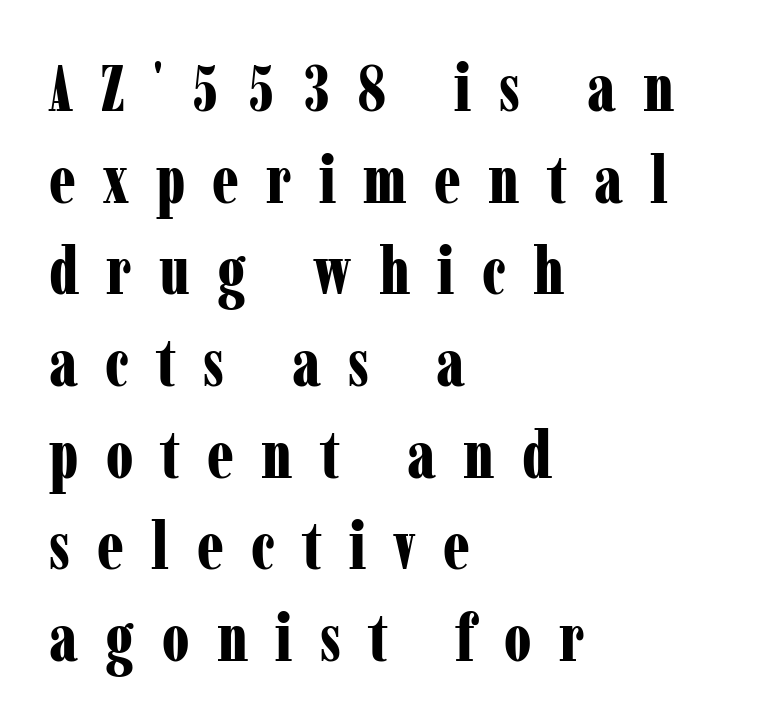
The image shows 65 px bold, condensed serif type, upright; set left-aligned, normal line spacing (1.41x), unusually wide letter spacing (+0.42 em), not underlined; low stroke contrast and a medium x-height.
